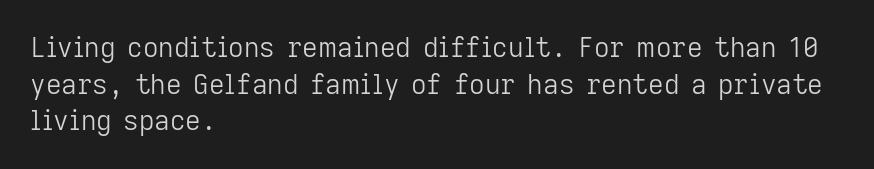
Q: Is the text bold? A: No.
Q: Is the text italic (slanted)? A: No, it is upright.
Q: Is the text underlined? A: No.
Q: How is the paragraph aligned? A: Left-aligned.
Q: Is the spacing between letters normal or unusually wide? A: Normal.
Q: Is the spacing between lines tight, normal or loose? A: Normal.
